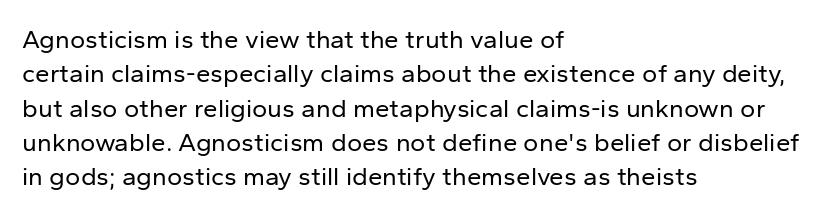
Leftover space on each line is placed entirely after the last word. Notice how the stems are strictly vertical — no italics here. The rendering uses a moderate line-height, typical for paragraphs. Underlining? Definitely not there. A light-to-regular cut is what we see here.
